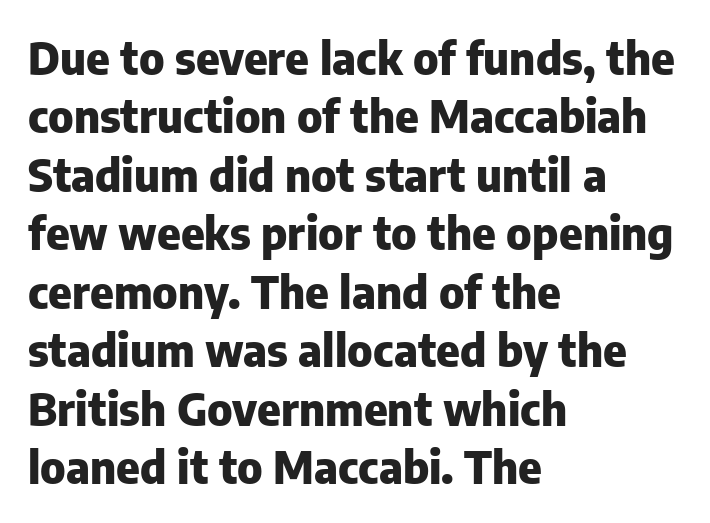
{"serif": "no", "italic": "no", "bold": "yes", "weight": "heavy", "width": "normal", "stroke_contrast": "low", "x_height": "medium", "monospaced": "no", "underline": "no", "align": "left", "line_spacing": "normal", "line_spacing_ratio": 1.3, "letter_spacing": "normal", "letter_spacing_em": 0.0, "glyph_px": 45}
